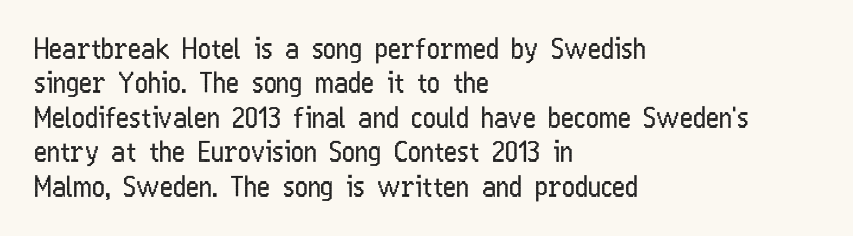
{"serif": "no", "italic": "no", "bold": "no", "weight": "regular", "width": "condensed", "stroke_contrast": "low", "x_height": "medium", "monospaced": "no", "underline": "no", "align": "left", "line_spacing_ratio": 1.23, "letter_spacing": "normal", "letter_spacing_em": 0.0, "glyph_px": 28}
